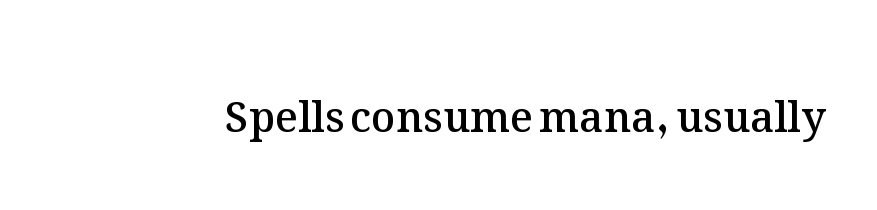
{"italic": "no", "bold": "semi", "weight": "semibold", "width": "normal", "stroke_contrast": "medium", "x_height": "medium", "monospaced": "no", "underline": "no", "letter_spacing": "normal", "letter_spacing_em": 0.0, "glyph_px": 42}
